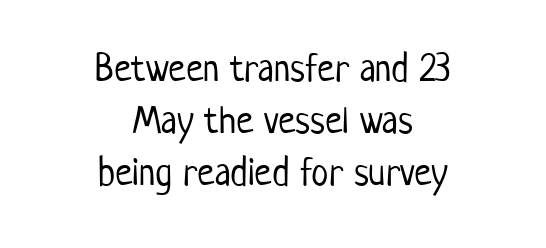
{"serif": "no", "italic": "no", "bold": "no", "weight": "light", "width": "condensed", "stroke_contrast": "low", "x_height": "medium", "monospaced": "no", "underline": "no", "align": "center", "line_spacing": "normal", "line_spacing_ratio": 1.33, "letter_spacing": "normal", "letter_spacing_em": 0.0, "glyph_px": 39}
